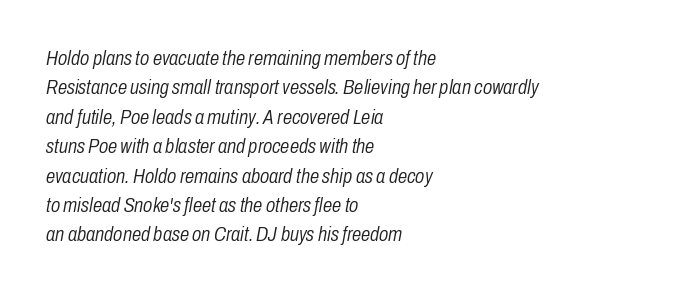
The image shows 21 px text type, italic (leaning right); set left-aligned, normal line spacing (1.4x), normal letter spacing, not underlined.
